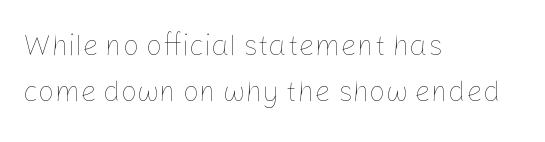
{"italic": "no", "bold": "no", "weight": "thin", "width": "normal", "stroke_contrast": "low", "x_height": "medium", "monospaced": "no", "underline": "no", "align": "left", "line_spacing": "normal", "line_spacing_ratio": 1.6, "letter_spacing": "normal", "letter_spacing_em": 0.0, "glyph_px": 29}
